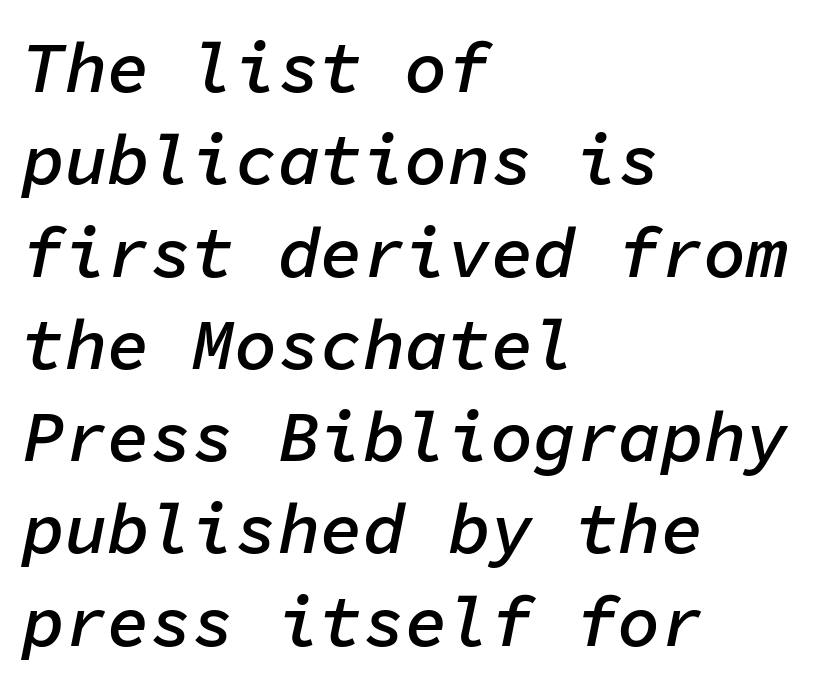
The image shows 71 px semibold type, italic (leaning right), monospaced; set left-aligned, normal line spacing (1.3x), normal letter spacing, not underlined; low stroke contrast and a medium x-height.
